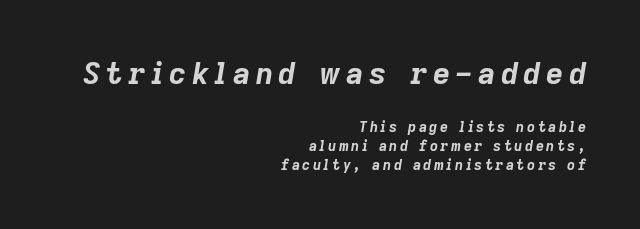
{"italic": "yes", "lean": "right", "slant_degrees": 9, "bold": "yes", "weight": "bold", "width": "normal", "stroke_contrast": "low", "x_height": "medium", "monospaced": "no", "underline": "no", "align": "right", "line_spacing": "normal", "line_spacing_ratio": 1.35, "larger_block": "first", "size_ratio": 2.14, "glyph_px": 30}
